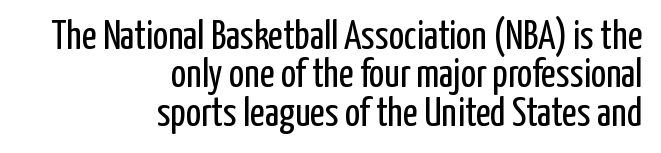
The image shows 40 px regular-weight, condensed sans-serif type, upright; set right-aligned, tight line spacing (0.96x), normal letter spacing, not underlined; low stroke contrast and a medium x-height.
